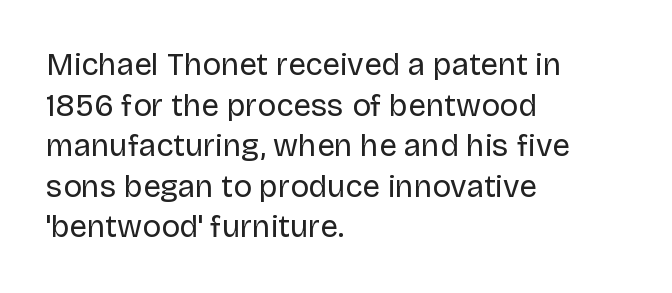
{"serif": "no", "italic": "no", "bold": "no", "weight": "regular", "width": "normal", "stroke_contrast": "low", "x_height": "large", "monospaced": "no", "underline": "no", "align": "left", "line_spacing": "normal", "line_spacing_ratio": 1.31, "letter_spacing": "normal", "letter_spacing_em": 0.0, "glyph_px": 31}
